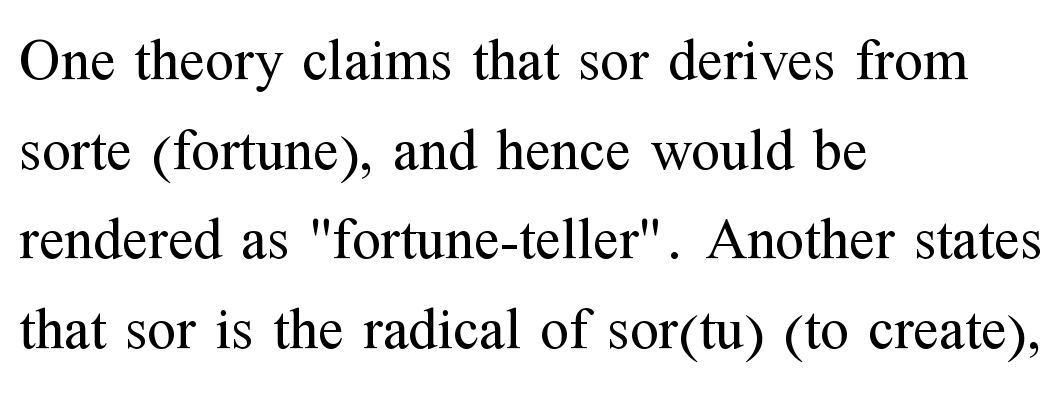
{"serif": "yes", "italic": "no", "bold": "no", "weight": "regular", "width": "normal", "stroke_contrast": "medium", "x_height": "medium", "monospaced": "no", "underline": "no", "align": "left", "line_spacing": "normal", "line_spacing_ratio": 1.52, "letter_spacing": "normal", "letter_spacing_em": 0.0, "glyph_px": 59}
